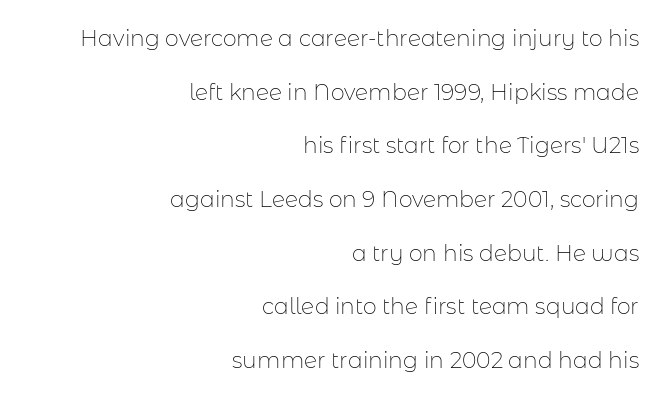
The image shows 22 px text type, upright; set right-aligned, loose line spacing (2.44x), normal letter spacing, not underlined.
